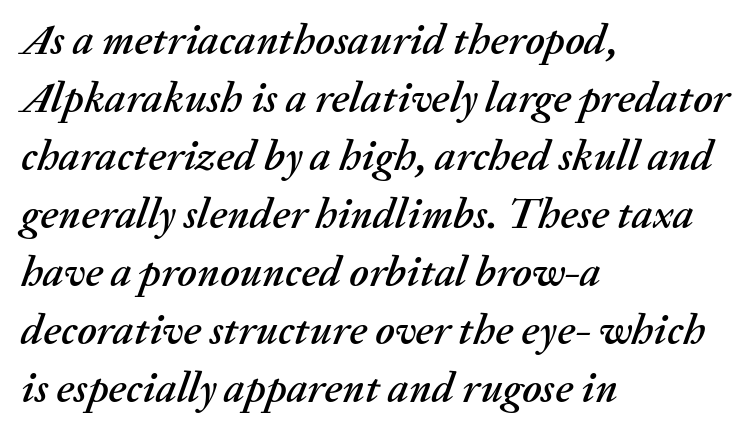
Spacing verdict: proportional, widths tailored to each character. What stands out about the letter spacing? Nothing — it is the standard amount. One-word summary of the alignment: left. Letters rest on an invisible, unmarked baseline.
